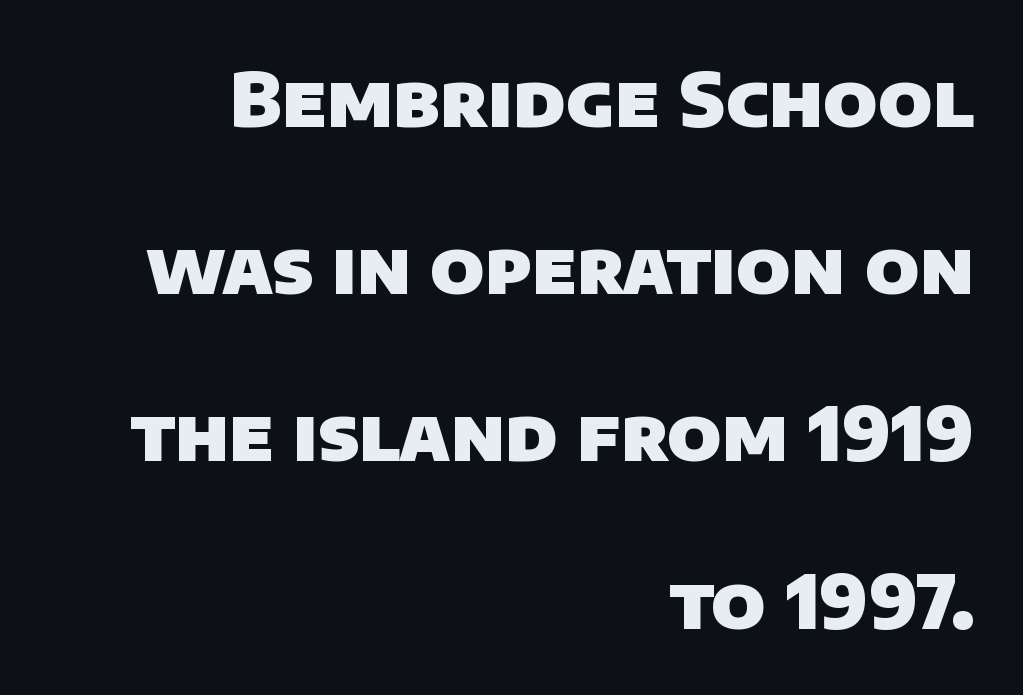
{"serif": "no", "bold": "yes", "weight": "heavy", "width": "normal", "stroke_contrast": "low", "x_height": "large", "monospaced": "no", "underline": "no", "align": "right", "line_spacing": "loose", "line_spacing_ratio": 2.23, "letter_spacing": "normal", "letter_spacing_em": 0.0, "glyph_px": 75}
